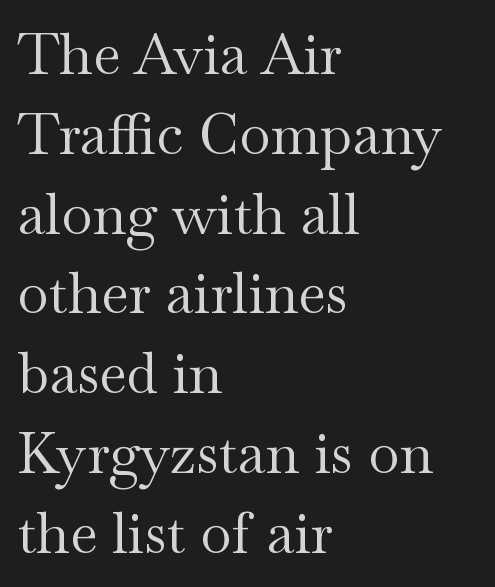
Line beginnings align vertically; line endings do not. The rendering uses natural spacing where letterforms have individual widths. Letters have the restrained weight of plain body copy at most. Style check: upright. One glance says typical: line gaps are just what's usual. These lines are composed in type with serifs.
